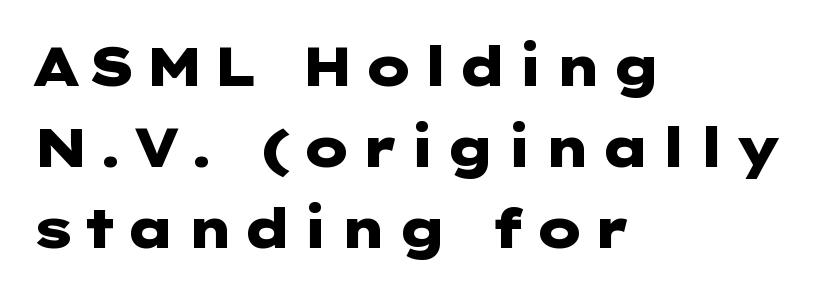
Q: Is the text bold? A: Yes.
Q: Is the text italic (slanted)? A: No, it is upright.
Q: Is the typeface a serif or a sans-serif typeface? A: Sans-serif.
Q: Is the text underlined? A: No.
Q: How is the paragraph aligned? A: Left-aligned.
Q: Is the spacing between lines tight, normal or loose? A: Normal.
Q: Width (condensed, normal, or wide)? A: Wide.
Q: Stroke contrast? A: Low.
Q: x-height? A: Medium.
